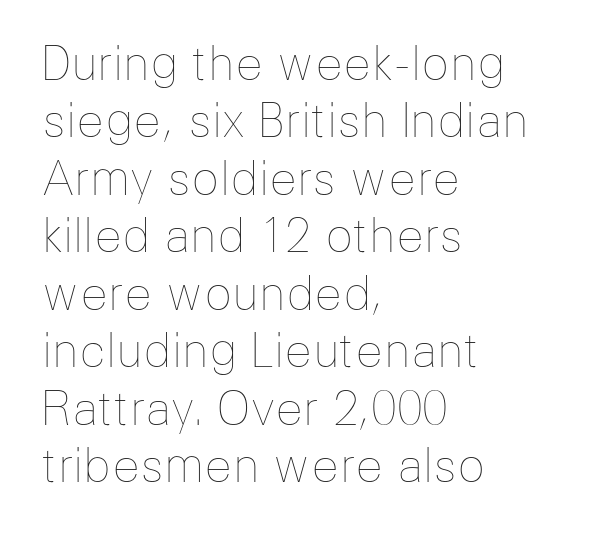
{"italic": "no", "bold": "no", "weight": "thin", "width": "normal", "stroke_contrast": "low", "x_height": "medium", "monospaced": "no", "underline": "no", "align": "left", "line_spacing": "normal", "line_spacing_ratio": 1.25, "letter_spacing": "normal", "letter_spacing_em": 0.0, "glyph_px": 46}
